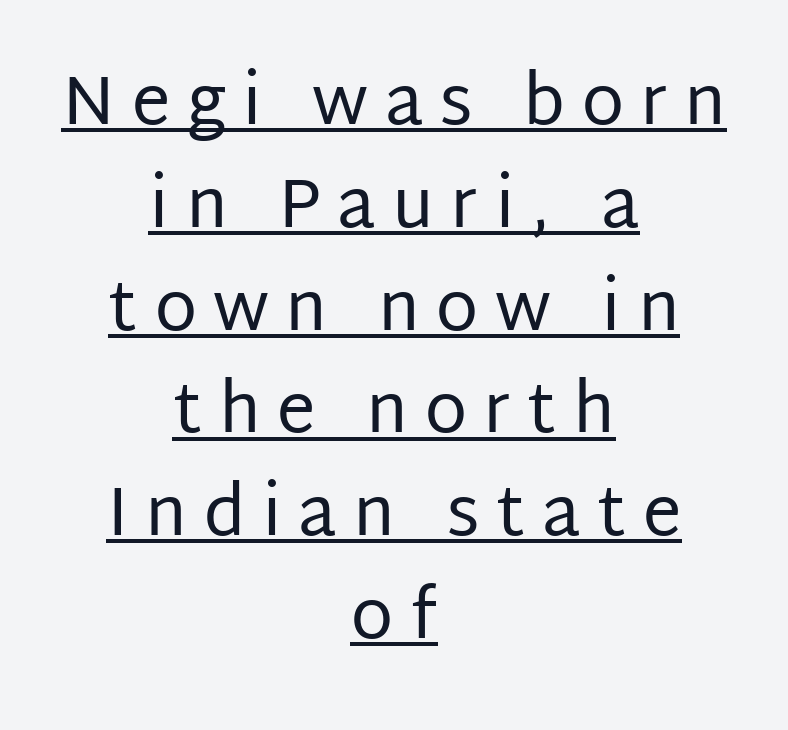
{"serif": "no", "italic": "no", "bold": "no", "weight": "regular", "width": "normal", "stroke_contrast": "low", "x_height": "large", "monospaced": "no", "underline": "yes", "align": "center", "line_spacing": "normal", "line_spacing_ratio": 1.49, "letter_spacing": "wide", "letter_spacing_em": 0.24, "glyph_px": 69}
